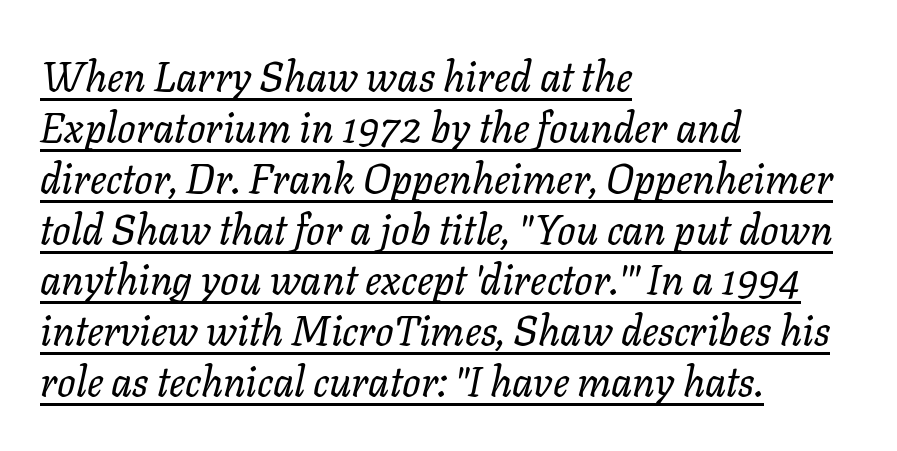
Counters stay open thanks to moderate or lighter strokes. Posture: slanted. Inter-character spacing is left at the font's built-in metrics. Horizontally, the lines are justified to the leading edge only. Here the designer chose a conventional face with non-uniform glyph widths. Each line of the rendering has a horizontal stroke beneath the glyphs.
